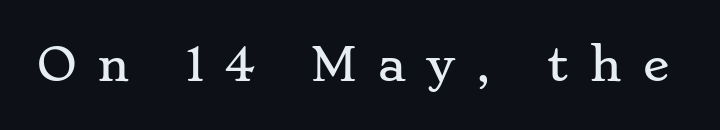
Does extra space separate the letters? Yes, quite a lot of it. Italic? Not at all — the glyphs are vertical. Descender tails drop into unmarked territory. The face used here is proportionally spaced, like ordinary book or web type. The font family rendered here belongs to the serif group.
